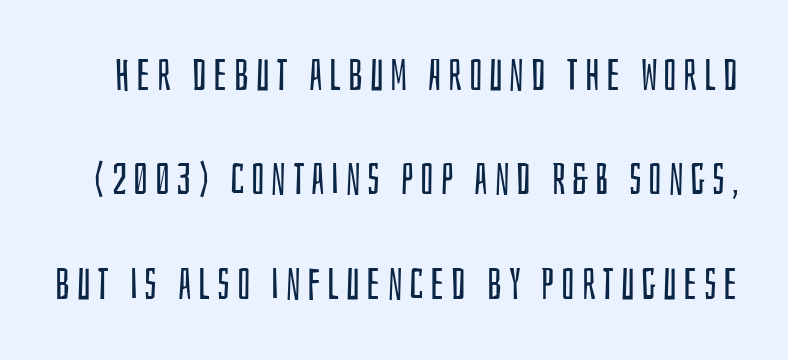
The image shows 44 px regular-weight, condensed sans-serif type, upright; set loose line spacing (2.37x), not underlined; low stroke contrast and a large x-height.
